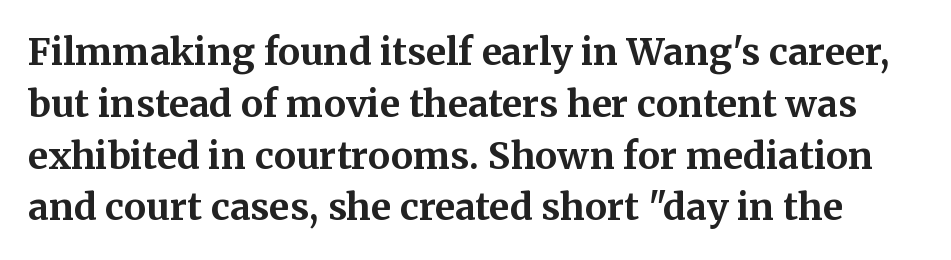
The image shows 37 px bold serif type, upright; set normal line spacing (1.4x), normal letter spacing, not underlined; medium stroke contrast and a medium x-height.
